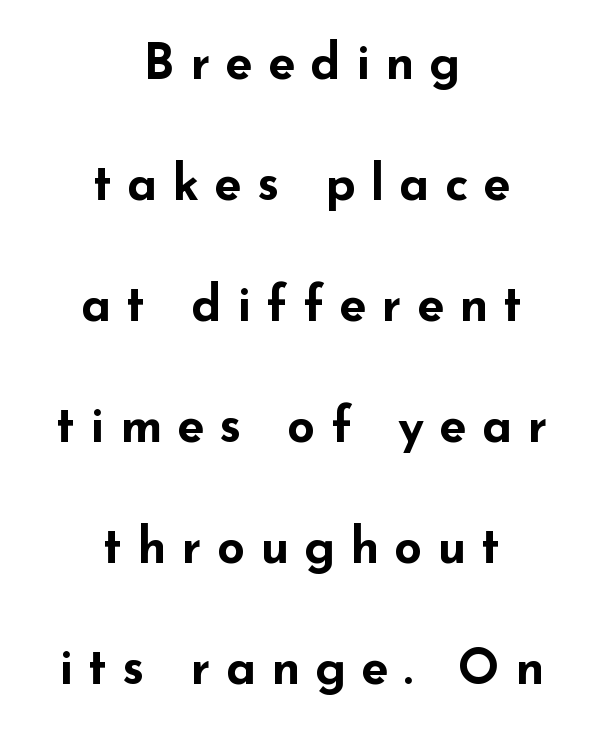
Think of a printed novel: that variable character pitch is what you see here. Short and long lines alike share a common midpoint. Underline: absent. Are there feet on the stems? There aren't — it's a sans. Widely set lines give the paragraph a tall, airy silhouette.
